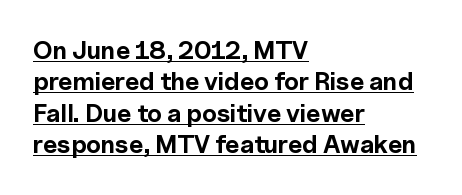
Q: Is the text bold? A: Yes.
Q: Is the text italic (slanted)? A: No, it is upright.
Q: Is the text underlined? A: Yes.
Q: How is the paragraph aligned? A: Left-aligned.
Q: Is the spacing between letters normal or unusually wide? A: Normal.
Q: Is the spacing between lines tight, normal or loose? A: Normal.
